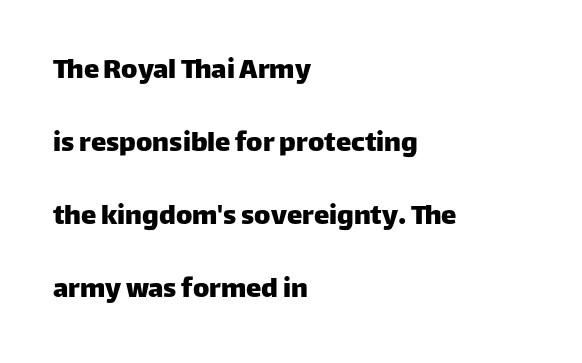
A clean baseline with only descenders dipping below it. This sample has the flowing, uneven cadence of proportional lettering. The lines are quadded left. This is roman type, the default non-slanted kind. Each letter's strokes conclude bluntly, with no projecting serifs.
